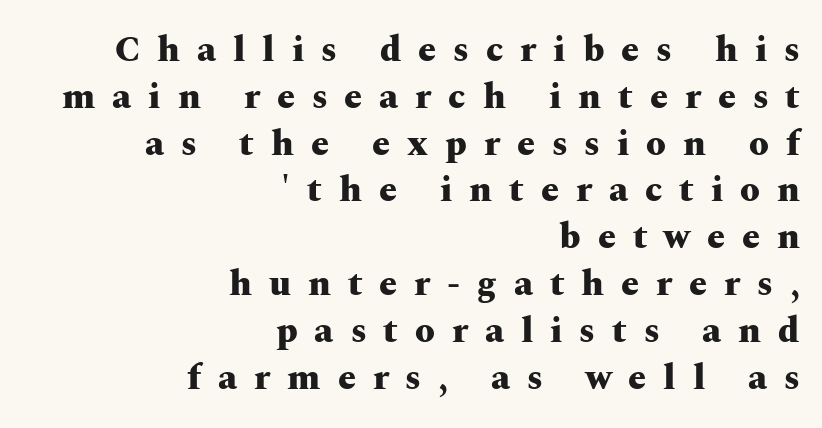
The glyphs have the mass of a bold cut. Underline: absent. This sample has the flowing, uneven cadence of proportional lettering. The ragged edge is on the left, which tells us the setting is flush right.
